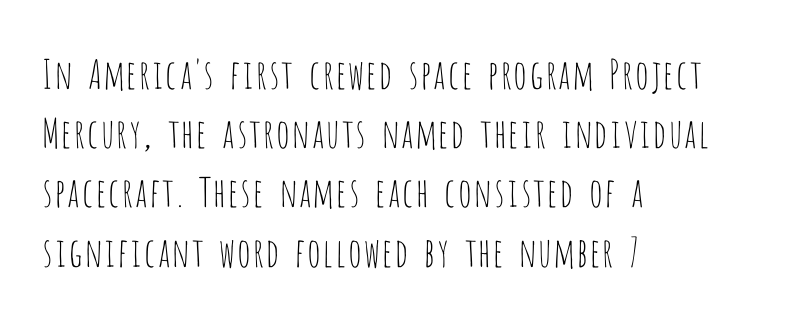
Q: Is the text bold? A: No.
Q: Is the text italic (slanted)? A: No, it is upright.
Q: Is the typeface a serif or a sans-serif typeface? A: Sans-serif.
Q: Is the text underlined? A: No.
Q: How is the paragraph aligned? A: Left-aligned.
Q: Is the spacing between letters normal or unusually wide? A: Normal.
Q: Is the spacing between lines tight, normal or loose? A: Normal.
Q: Width (condensed, normal, or wide)? A: Condensed.
Q: Stroke contrast? A: Low.
Q: x-height? A: Large.
Q: Monospaced? A: No.
